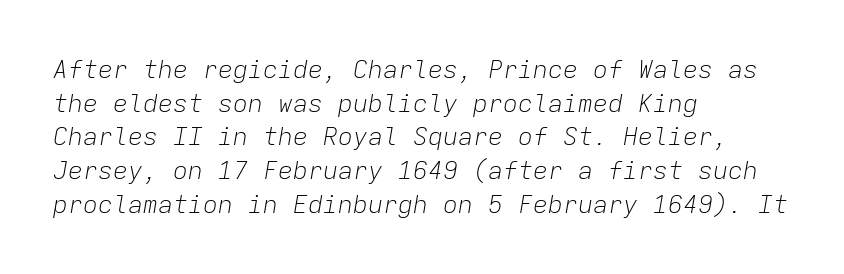
Unmarked baselines from the first word to the last. A typesetter would call this leading conventional body-copy spacing. Notice how the passage keeps a crisp vertical edge on the left only. This sample uses plain, unmodified letter spacing. The font is comparable to plain body text, perhaps lighter. Slanted lettering throughout.
